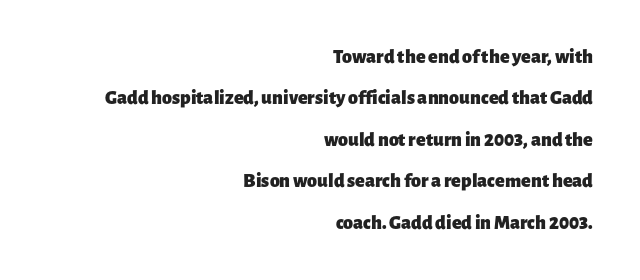
The image shows 20 px bold type, upright; set right-aligned, loose line spacing (2.07x), normal letter spacing, not underlined.
